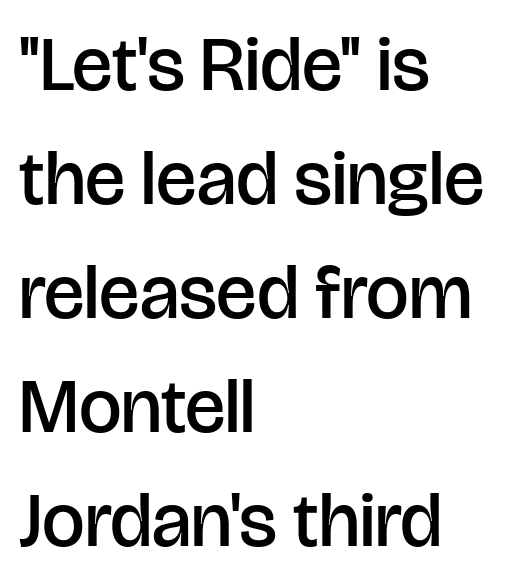
{"serif": "no", "italic": "no", "bold": "semi", "weight": "semibold", "width": "normal", "stroke_contrast": "low", "x_height": "large", "monospaced": "no", "underline": "no", "align": "left", "line_spacing": "normal", "line_spacing_ratio": 1.5, "letter_spacing": "normal", "letter_spacing_em": 0.0, "glyph_px": 76}
